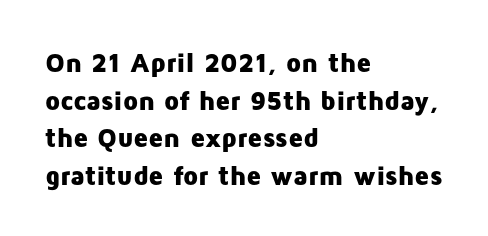
Q: Is the text bold? A: Yes.
Q: Is the text italic (slanted)? A: No, it is upright.
Q: Is the text underlined? A: No.
Q: How is the paragraph aligned? A: Left-aligned.
Q: Is the spacing between letters normal or unusually wide? A: Normal.
Q: Is the spacing between lines tight, normal or loose? A: Normal.
